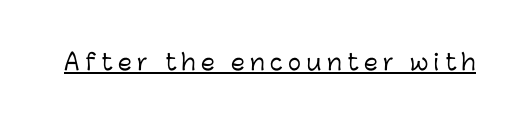
The image shows 22 px text type, upright; set unusually wide letter spacing (+0.25 em), underlined.
